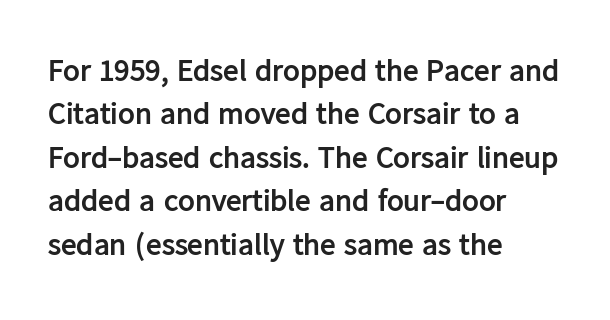
Here the designer chose a conventional face with non-uniform glyph widths. Short and long lines alike share a common starting point at left. Each word holds together tightly as a unit, with standard inter-letter gaps. Compared with typical paragraphs, the rows here are spaced about the same. Notice how the stems are strictly vertical — no italics here. The rendering uses a bold face; every stroke is thick and dark.
